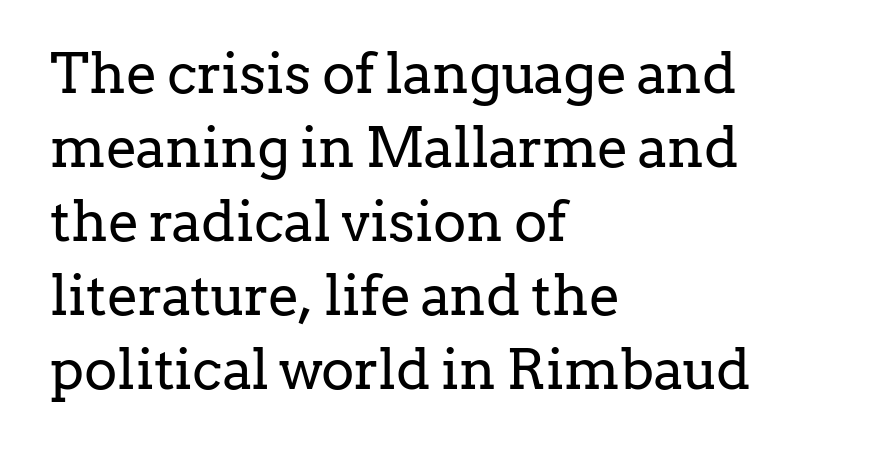
The specimen omits any rule beneath the text block's lines. Nope, not italic — everything's standing straight. Is the type heavy? It reads as light-to-regular instead. Is the letter spacing exaggerated? No — it looks like the ordinary default. Whoever set this chose a conventional vertical rhythm. Looks like regular typesetting: each glyph gets only the width it needs.
